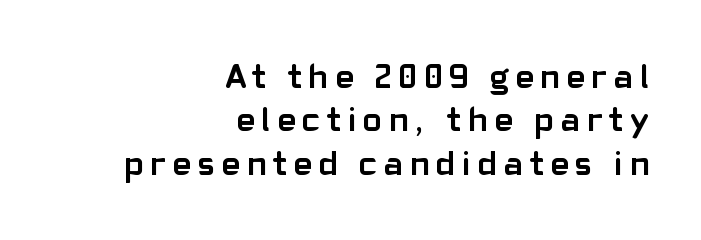
Caption: multi-line text, flush right, ragged left. Clear beneath every line of the passage. Regarding serifs, this sample does without them. Students, this is bold: see how much ink each stroke carries. Think of a printed novel: that variable character pitch is what you see here. Unlike italic type, these characters show no tilt at all.
